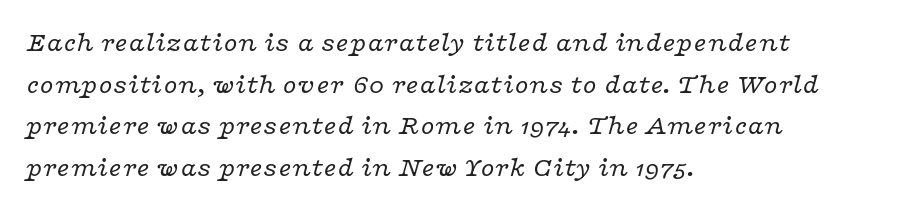
This is serif lettering, the kind often seen in printed books. These lines were composed using italics. What stands out about the letter spacing? Nothing — it is the standard amount. The block of text has a typical density, with ordinary space between rows.
